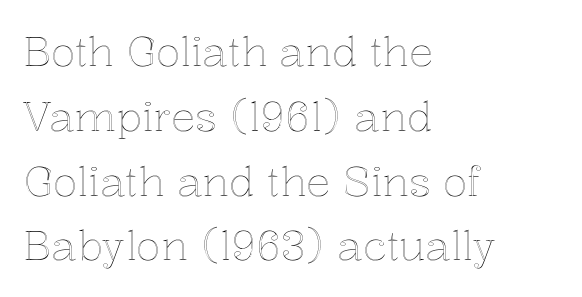
Q: Is the text italic (slanted)? A: No, it is upright.
Q: Is the text underlined? A: No.
Q: How is the paragraph aligned? A: Left-aligned.
Q: Is the spacing between letters normal or unusually wide? A: Normal.
Q: Is the spacing between lines tight, normal or loose? A: Normal.
Q: Width (condensed, normal, or wide)? A: Normal.
Q: x-height? A: Medium.
Q: Monospaced? A: No.
